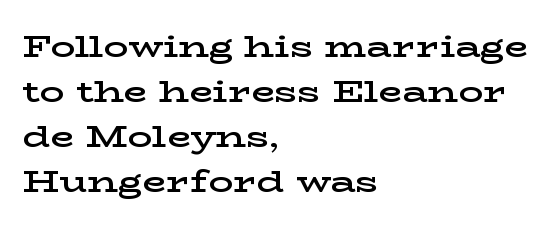
Here the glyphs are tracked normally, forming tight word shapes. The face used here is seriffed, in the tradition of book romans. Nope, not italic — everything's standing straight. If you drew a ruler down the left edge, every line would touch it. A typesetter would call this proportional, since set widths differ per character.
